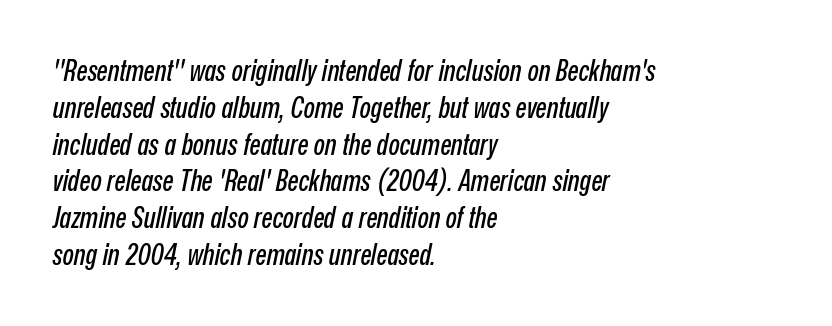
{"italic": "yes", "lean": "right", "slant_degrees": 12, "width": "condensed", "stroke_contrast": "low", "x_height": "medium", "monospaced": "no", "underline": "no", "align": "left", "line_spacing": "normal", "line_spacing_ratio": 1.27, "letter_spacing": "normal", "letter_spacing_em": 0.0, "glyph_px": 29}
